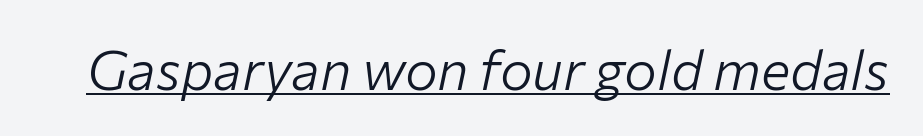
Q: Is the text bold? A: No.
Q: Is the text italic (slanted)? A: Yes, it leans right by about 12 degrees.
Q: Is the text underlined? A: Yes.
Q: Is the spacing between letters normal or unusually wide? A: Normal.
Q: Width (condensed, normal, or wide)? A: Normal.
Q: Stroke contrast? A: Low.
Q: x-height? A: Medium.
Q: Monospaced? A: No.
